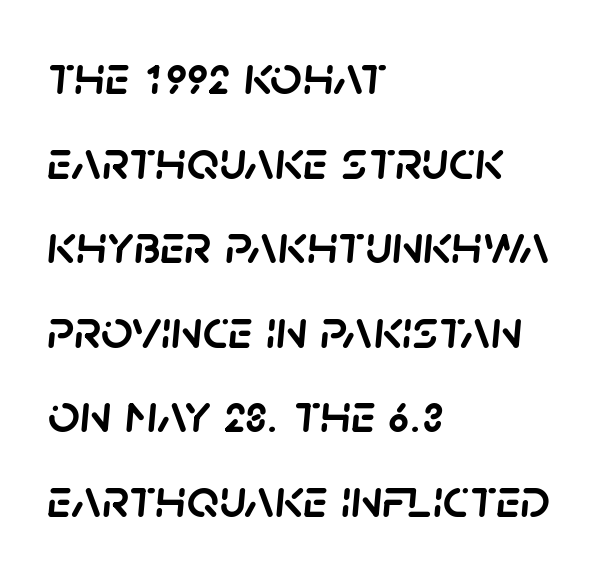
The image shows 56 px text type, italic (leaning right); set left-aligned, normal line spacing (1.51x), normal letter spacing, not underlined; low stroke contrast and a large x-height.
